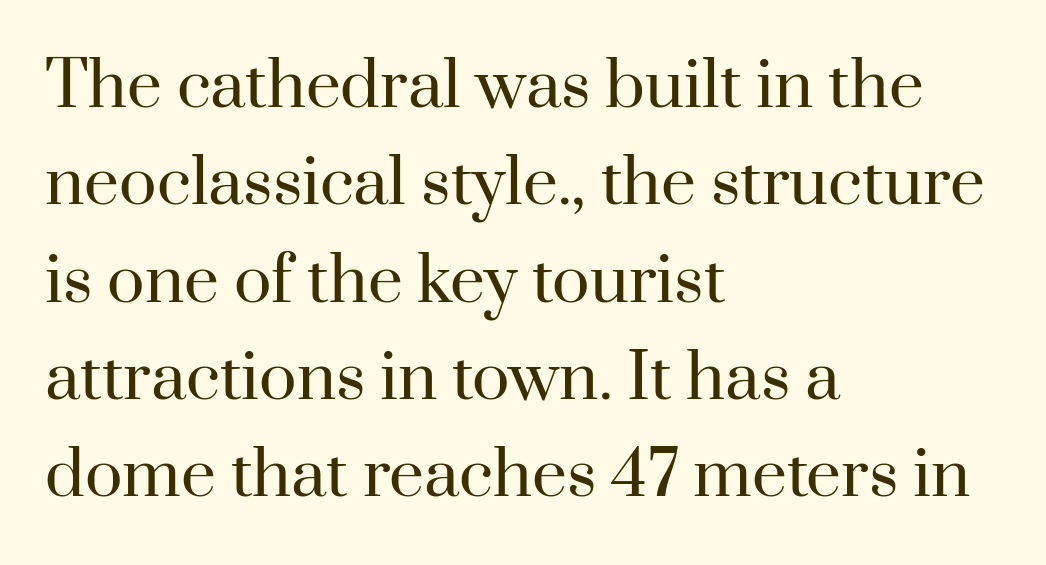
The rendering uses natural spacing where letterforms have individual widths. Observe the ordinary spacing: letters are neighbours, not strangers. Is there any slant? The stems are plumb. If you measured baseline to baseline, you'd find a middling distance. The passage shown is not bold in any degree.
